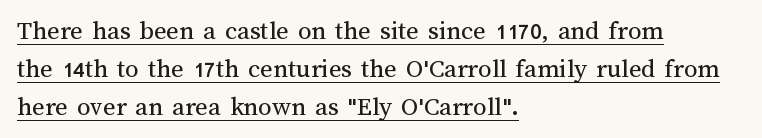
The image shows 27 px text type, upright; set left-aligned, normal line spacing (1.4x), normal letter spacing, underlined.
